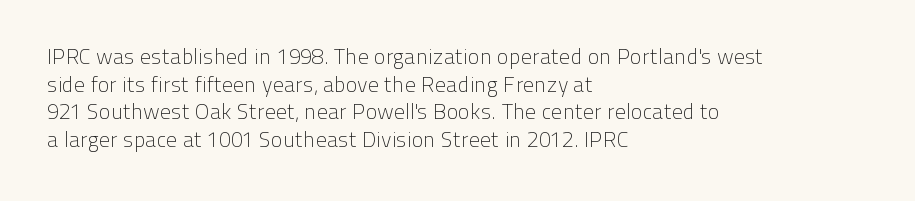
Q: Is the text bold? A: No.
Q: Is the text italic (slanted)? A: No, it is upright.
Q: Is the text underlined? A: No.
Q: How is the paragraph aligned? A: Left-aligned.
Q: Is the spacing between letters normal or unusually wide? A: Normal.
Q: Is the spacing between lines tight, normal or loose? A: Normal.
